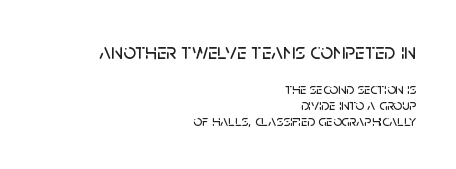
Top chunk: large. Bottom chunk: small. Here the glyphs are tracked normally, forming tight word shapes. This rendering uses right alignment, leaving the left contour irregular. Is there much room between lines? No — they nearly touch.
